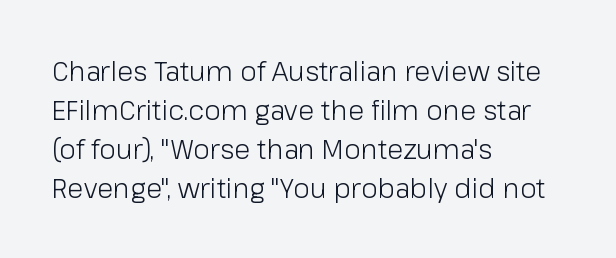
{"italic": "no", "bold": "no", "underline": "no", "align": "left", "line_spacing": "normal", "line_spacing_ratio": 1.44, "letter_spacing": "normal", "letter_spacing_em": 0.0, "glyph_px": 27}
